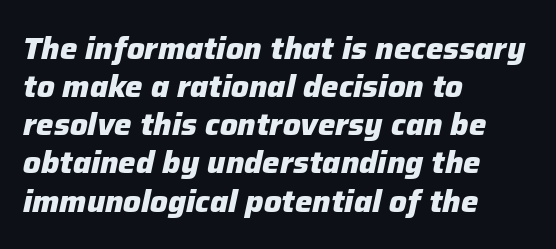
Q: Is the text bold? A: Yes.
Q: Is the text italic (slanted)? A: Yes, it leans right by about 12 degrees.
Q: Is the text underlined? A: No.
Q: How is the paragraph aligned? A: Left-aligned.
Q: Is the spacing between letters normal or unusually wide? A: Normal.
Q: Width (condensed, normal, or wide)? A: Normal.
Q: Stroke contrast? A: Low.
Q: x-height? A: Medium.
Q: Monospaced? A: No.
